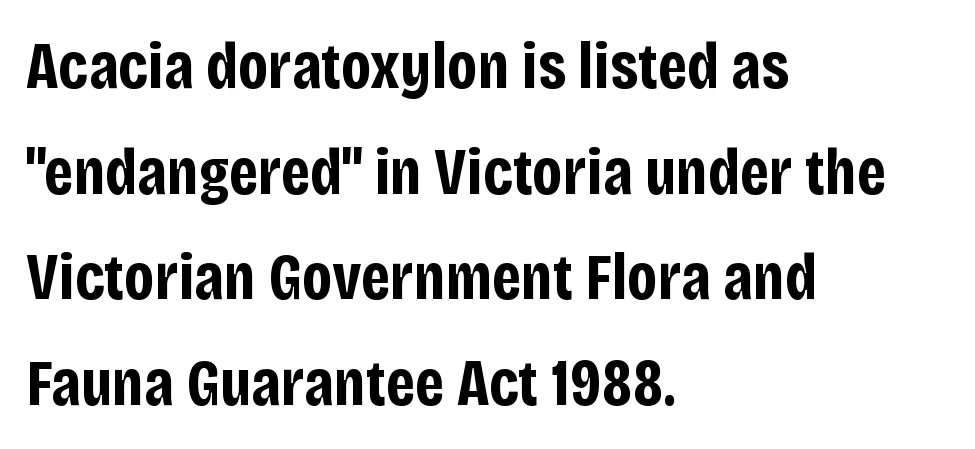
The image shows 66 px bold, condensed sans-serif type, upright; set left-aligned, normal line spacing (1.6x), normal letter spacing, not underlined; low stroke contrast and a large x-height.
